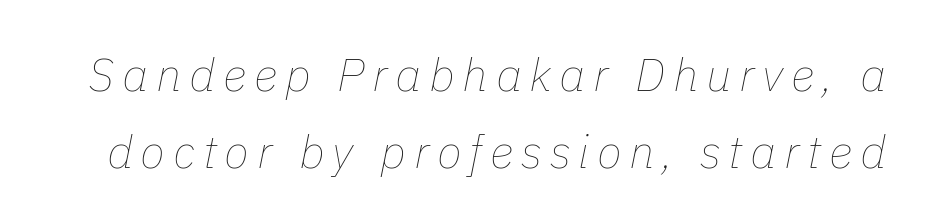
Varying glyph widths throughout — classic text-font behaviour. Letters rest on an invisible, unmarked baseline. Heft: none added — not bold. The letters are slanted; this is an italic face. One glance says typical: line gaps are just what's usual.
